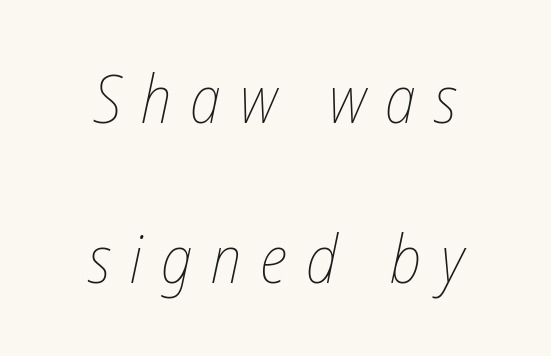
Reading down the block, each line starts at a different indent, mirrored at its end. The block of text is sparse from top to bottom, with ample space between rows. Each stroke keeps to a modest, everyday thickness or less. In terms of posture, this sample is oblique. The space beneath each line is pristine and unruled.
